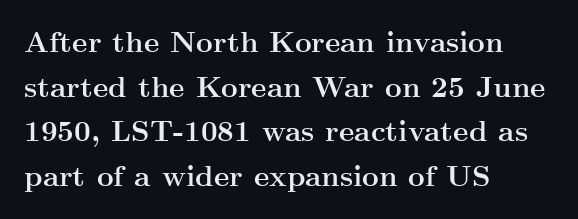
The image shows 29 px semibold, wide serif type, upright; set left-aligned, normal line spacing (1.54x), normal letter spacing, not underlined; medium stroke contrast and a small x-height.
